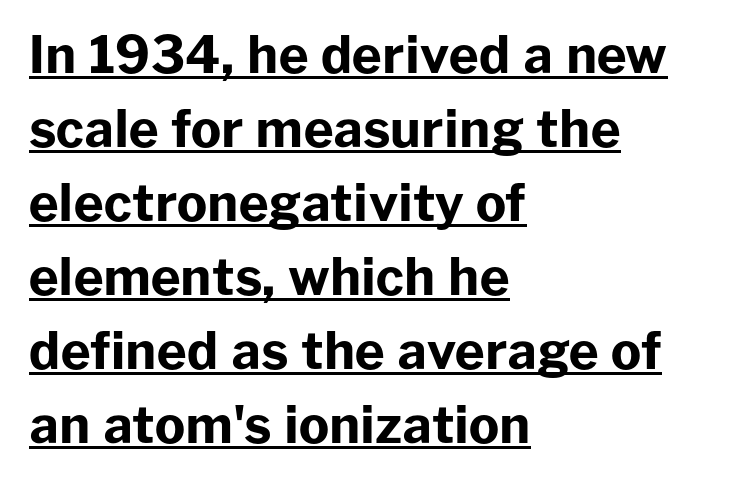
{"serif": "no", "italic": "no", "bold": "yes", "weight": "bold", "width": "normal", "stroke_contrast": "low", "x_height": "medium", "monospaced": "no", "underline": "yes", "align": "left", "line_spacing": "normal", "line_spacing_ratio": 1.45, "letter_spacing": "normal", "letter_spacing_em": 0.0, "glyph_px": 51}
